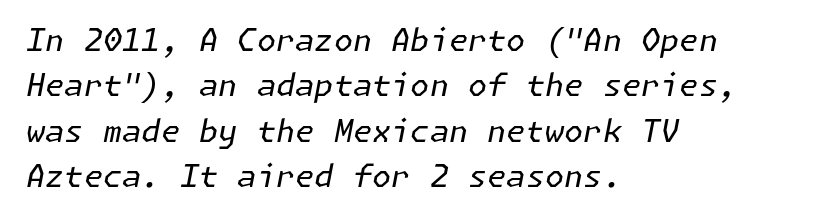
{"italic": "yes", "lean": "right", "slant_degrees": 11, "bold": "no", "weight": "regular", "width": "normal", "stroke_contrast": "low", "x_height": "medium", "underline": "no", "align": "left", "line_spacing": "normal", "line_spacing_ratio": 1.46, "letter_spacing": "normal", "letter_spacing_em": 0.0, "glyph_px": 31}
